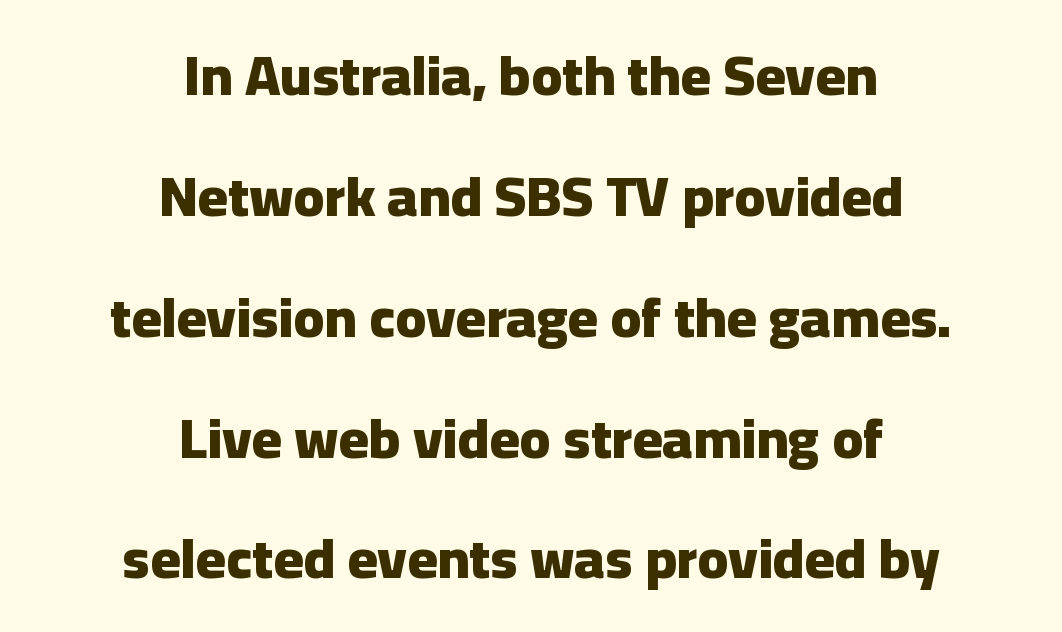
Q: Is the text bold? A: Yes.
Q: Is the text italic (slanted)? A: No, it is upright.
Q: Is the typeface a serif or a sans-serif typeface? A: Sans-serif.
Q: Is the text underlined? A: No.
Q: How is the paragraph aligned? A: Centered.
Q: Is the spacing between letters normal or unusually wide? A: Normal.
Q: Is the spacing between lines tight, normal or loose? A: Loose.
Q: Width (condensed, normal, or wide)? A: Normal.
Q: Stroke contrast? A: Low.
Q: x-height? A: Medium.
Q: Monospaced? A: No.
